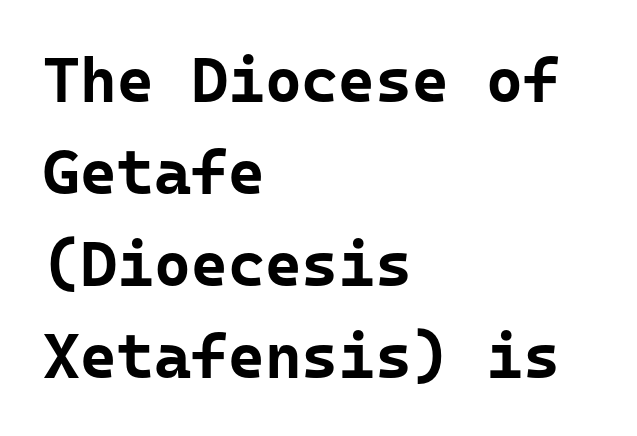
Q: Is the text bold? A: Yes.
Q: Is the text italic (slanted)? A: No, it is upright.
Q: Is the typeface a serif or a sans-serif typeface? A: Sans-serif.
Q: Is the text underlined? A: No.
Q: How is the paragraph aligned? A: Left-aligned.
Q: Is the spacing between letters normal or unusually wide? A: Normal.
Q: Is the spacing between lines tight, normal or loose? A: Normal.
Q: Width (condensed, normal, or wide)? A: Normal.
Q: Stroke contrast? A: Low.
Q: x-height? A: Medium.
Q: Monospaced? A: Yes.
